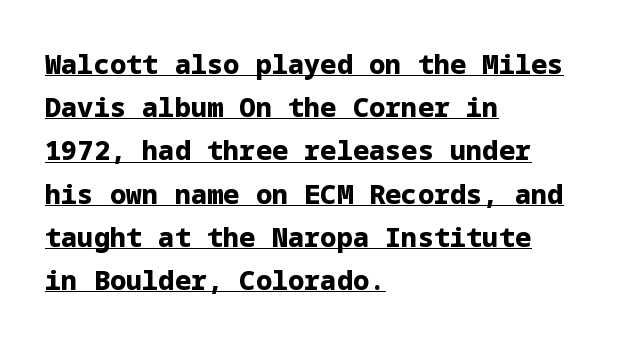
What stands out about the letter spacing? Nothing — it is the standard amount. The line-height multiplier appears to be the usual default. Typographic density is high because the face is bold. What decoration does the sample have? An underline.
